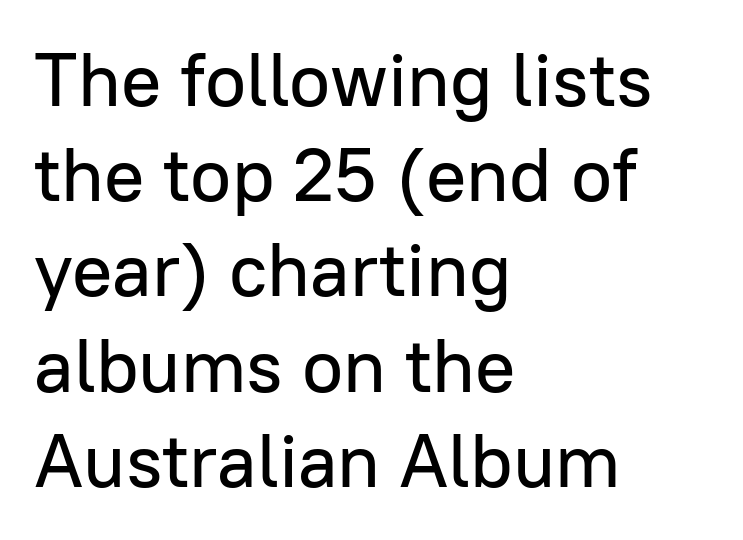
A normal amount of white space separates one row of letters from the next. The face used here is proportionally spaced, like ordinary book or web type. A roman cut, with each character standing at attention. Are there feet on the stems? There aren't — it's a sans.
